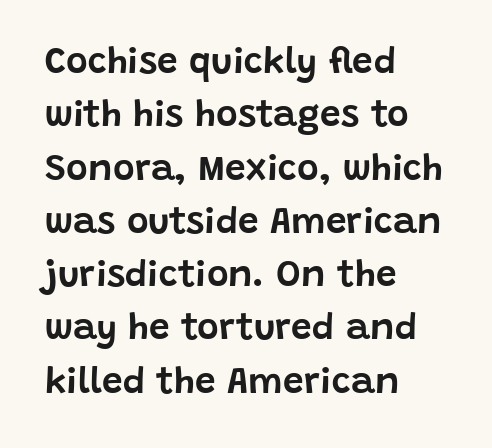
Character widths vary here, with narrow letters taking less room than wide ones. Bare-footed words on every line. In terms of letterspacing, this is plain default setting. Unlike italic type, these characters show no tilt at all. The paragraph has a hard left edge and a soft right edge. The passage shown stacks its lines at a standard gap.
